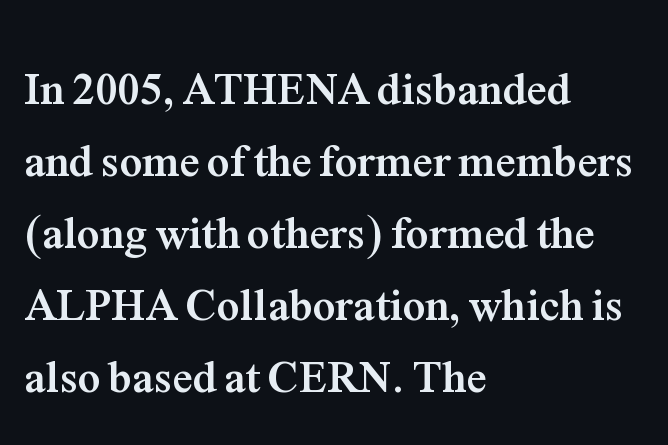
{"serif": "yes", "italic": "no", "bold": "yes", "weight": "semibold", "width": "normal", "stroke_contrast": "medium", "x_height": "medium", "monospaced": "no", "underline": "no", "align": "left", "line_spacing": "normal", "line_spacing_ratio": 1.6, "letter_spacing": "normal", "letter_spacing_em": 0.0, "glyph_px": 45}
